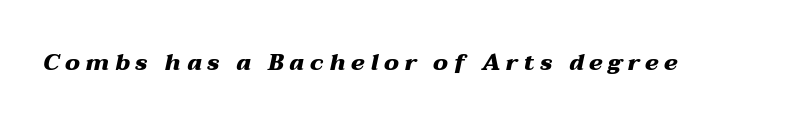
{"italic": "yes", "lean": "right", "slant_degrees": 12, "bold": "yes", "underline": "no", "letter_spacing": "wide", "letter_spacing_em": 0.24, "glyph_px": 23}
